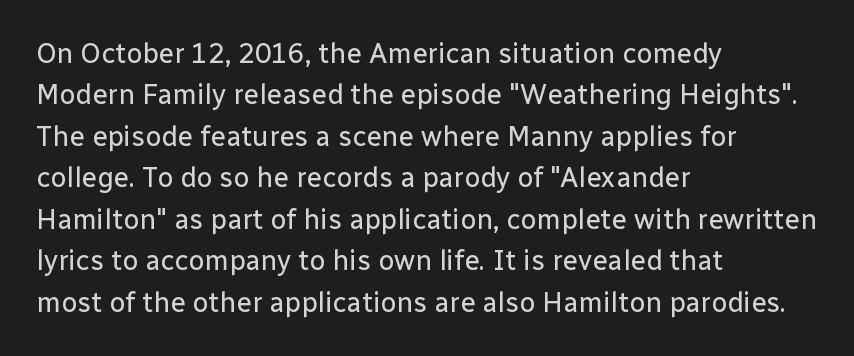
{"serif": "no", "italic": "no", "bold": "no", "weight": "regular", "width": "normal", "stroke_contrast": "low", "x_height": "medium", "monospaced": "no", "underline": "no", "align": "left", "line_spacing": "normal", "line_spacing_ratio": 1.48, "letter_spacing": "normal", "letter_spacing_em": 0.0, "glyph_px": 28}
